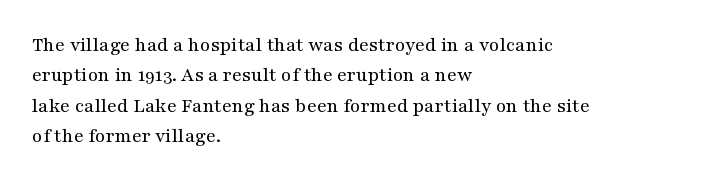
The image shows 21 px text type, upright; set left-aligned, normal line spacing (1.45x), normal letter spacing, not underlined.
